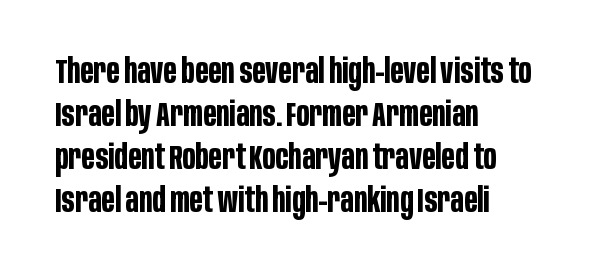
Students, this is bold: see how much ink each stroke carries. The passage shown is typed in a proportional face where columns would drift. The face used here is a sans, in the tradition of grotesques and geometrics. The paragraph has a hard left edge and a soft right edge. In terms of posture, this sample is upright.
